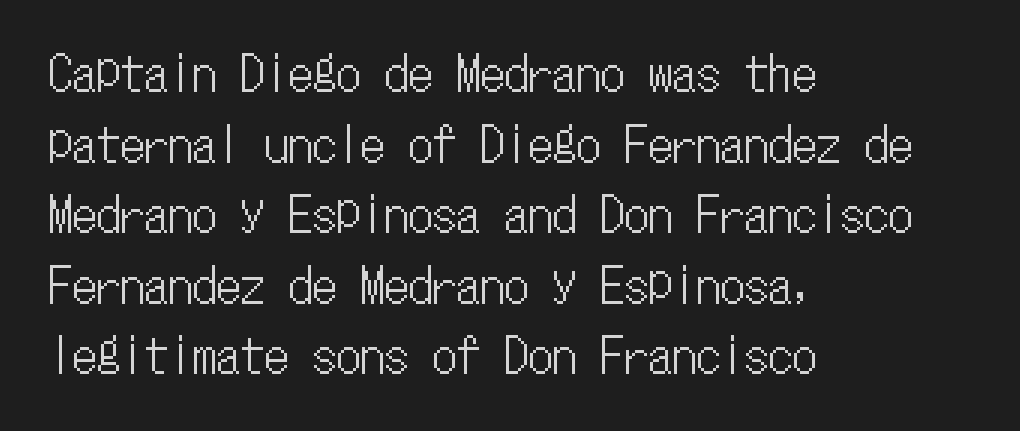
Monospaced: the letters line up in strict vertical columns. The passage shown is not underscored anywhere. The face used here is rendered with its standard letterfit. The passage shown stacks its lines at a standard gap. Quick note: not italic, upright. In CSS terms this would be text-align: left.
